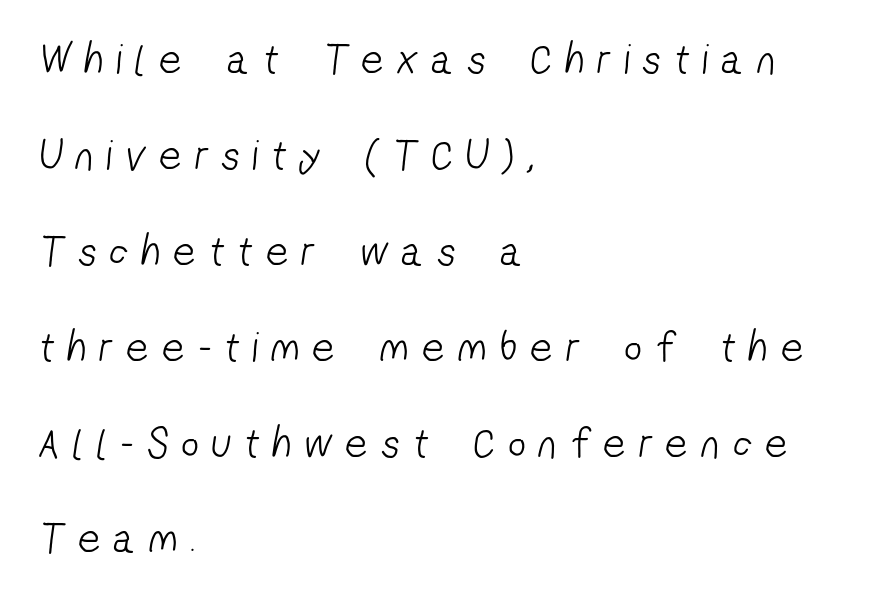
Nope, no serifs anywhere on these letters. Tracking value appears strongly positive — letters spread wide. Descenders are the only things crossing below the line. Stroke thickness stays within the range of a standard reading face or lighter. In terms of leading, this rendering errs on the spacious side. Each letter keeps its own natural width here, so spacing adapts to shape.
